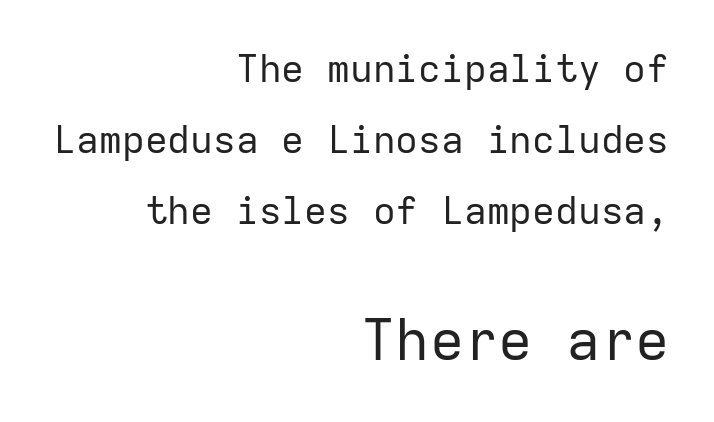
The rag falls on the left side of this text block. Unlike a traditional serif, this face leaves its strokes unadorned. Here the designer chose a console-style face with uniform glyph widths. Stems and bowls with no extra thickness — not bold. The gap between lines stays unmarked.
